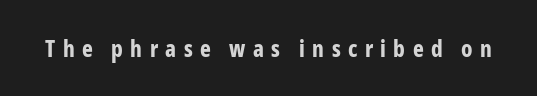
The axis of the letterforms is exactly vertical. Anything drawn beneath the words? Only blank space. Students, this is bold: see how much ink each stroke carries. What stands out about the letter spacing? Its width — letters are far apart.
